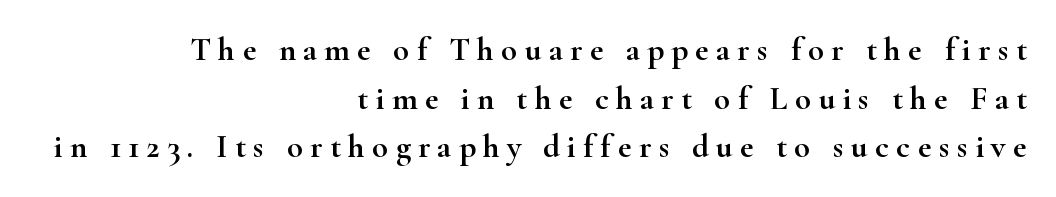
{"serif": "yes", "italic": "no", "width": "wide", "stroke_contrast": "high", "x_height": "small", "monospaced": "no", "underline": "no", "align": "right", "line_spacing": "normal", "line_spacing_ratio": 1.47, "letter_spacing": "wide", "letter_spacing_em": 0.22, "glyph_px": 33}
